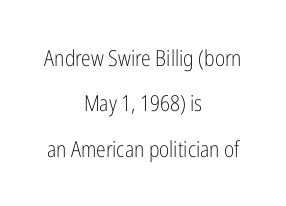
Q: Is the text bold? A: No.
Q: Is the text italic (slanted)? A: No, it is upright.
Q: Is the text underlined? A: No.
Q: How is the paragraph aligned? A: Centered.
Q: Is the spacing between letters normal or unusually wide? A: Normal.
Q: Is the spacing between lines tight, normal or loose? A: Loose.
